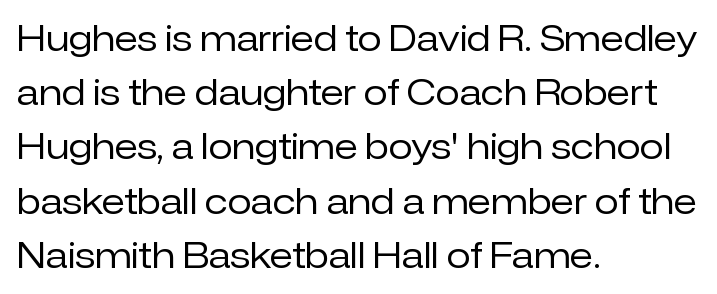
Q: Is the text bold? A: No.
Q: Is the text italic (slanted)? A: No, it is upright.
Q: Is the typeface a serif or a sans-serif typeface? A: Sans-serif.
Q: Is the text underlined? A: No.
Q: How is the paragraph aligned? A: Left-aligned.
Q: Is the spacing between letters normal or unusually wide? A: Normal.
Q: Is the spacing between lines tight, normal or loose? A: Normal.
Q: Width (condensed, normal, or wide)? A: Normal.
Q: Stroke contrast? A: Low.
Q: x-height? A: Medium.
Q: Monospaced? A: No.
